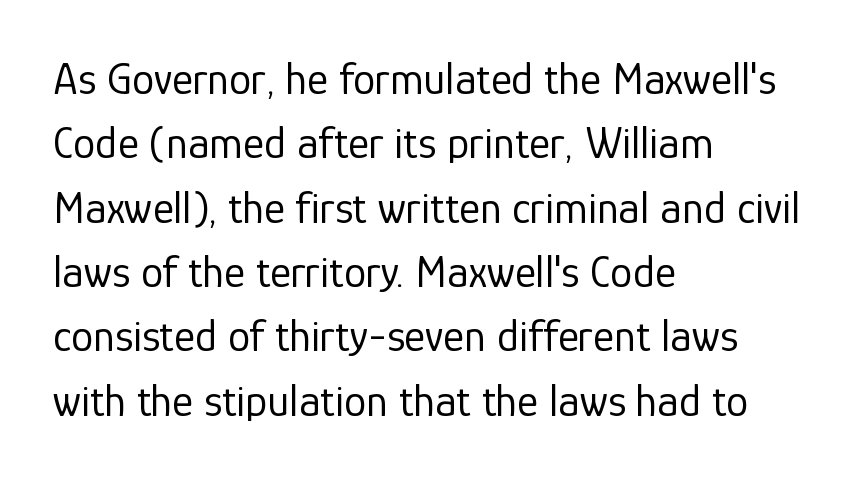
The strip under each line holds only bare page. A typesetter would call this leading conventional body-copy spacing. Reading down the block, your eye returns to a fixed left position each line. The typography opts for an upright posture over an oblique one. The tracking reads as untouched default to a designer's eye.
